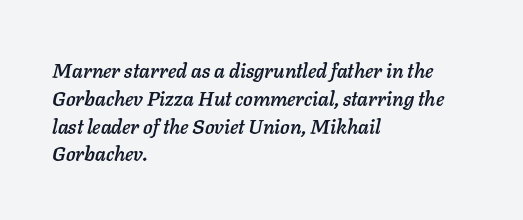
Each word holds together tightly as a unit, with standard inter-letter gaps. The area under the type is left untouched. There's an unmistakable incline to the writing here. What's the leading like? Ordinary, nothing unusual. The text block is weighted toward the left margin, trailing off unevenly rightward.
